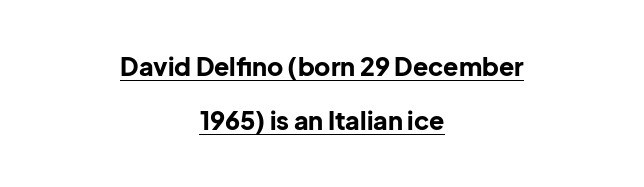
Q: Is the text bold? A: Yes.
Q: Is the text italic (slanted)? A: No, it is upright.
Q: Is the text underlined? A: Yes.
Q: How is the paragraph aligned? A: Centered.
Q: Is the spacing between letters normal or unusually wide? A: Normal.
Q: Is the spacing between lines tight, normal or loose? A: Loose.
